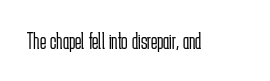
{"italic": "no", "bold": "no", "underline": "no", "letter_spacing": "normal", "letter_spacing_em": 0.0, "glyph_px": 24}
